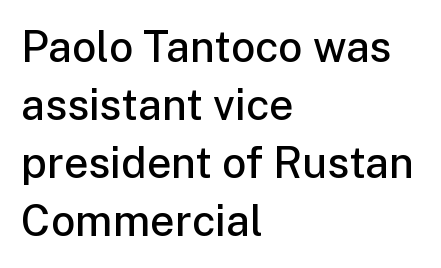
Q: Is the text bold? A: Semi-bold.
Q: Is the text italic (slanted)? A: No, it is upright.
Q: Is the typeface a serif or a sans-serif typeface? A: Sans-serif.
Q: Is the text underlined? A: No.
Q: How is the paragraph aligned? A: Left-aligned.
Q: Is the spacing between letters normal or unusually wide? A: Normal.
Q: Is the spacing between lines tight, normal or loose? A: Normal.
Q: Width (condensed, normal, or wide)? A: Normal.
Q: Stroke contrast? A: Low.
Q: x-height? A: Medium.
Q: Monospaced? A: No.
